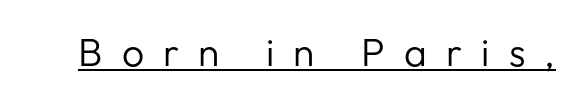
Q: Is the text bold? A: No.
Q: Is the text italic (slanted)? A: No, it is upright.
Q: Is the typeface a serif or a sans-serif typeface? A: Sans-serif.
Q: Is the text underlined? A: Yes.
Q: Is the spacing between letters normal or unusually wide? A: Unusually wide.
Q: Width (condensed, normal, or wide)? A: Normal.
Q: Stroke contrast? A: Low.
Q: x-height? A: Medium.
Q: Monospaced? A: No.
